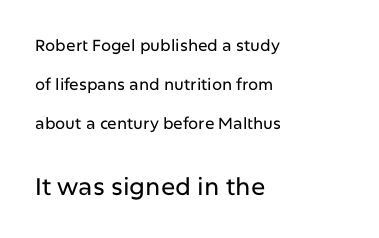
Q: Is the text italic (slanted)? A: No, it is upright.
Q: Is the text underlined? A: No.
Q: How is the paragraph aligned? A: Left-aligned.
Q: Is the spacing between letters normal or unusually wide? A: Normal.
Q: Is the spacing between lines tight, normal or loose? A: Loose.
Q: Which block of text is set in a larger size, the first (top) or the second (bottom)? A: The second (bottom) one.
